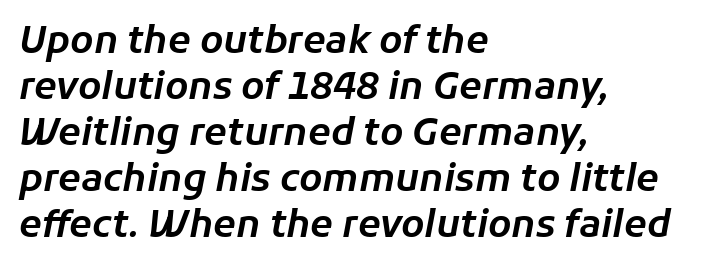
The letters are slanted; this is an italic face. This rendering leaves character spacing at its baseline value. The specimen omits any rule beneath the text block's lines. A classic flush-left, rag-right setting is used for this passage.
